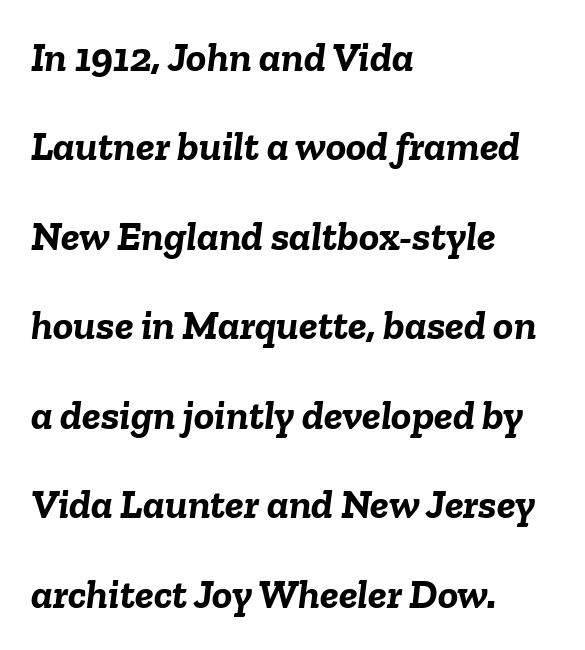
The image shows 42 px semibold type, italic (leaning right); set left-aligned, loose line spacing (2.13x), normal letter spacing, not underlined; low stroke contrast and a medium x-height.
